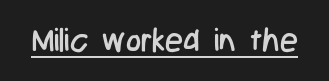
Q: Is the text bold? A: No.
Q: Is the text italic (slanted)? A: No, it is upright.
Q: Is the typeface a serif or a sans-serif typeface? A: Sans-serif.
Q: Is the text underlined? A: Yes.
Q: Is the spacing between letters normal or unusually wide? A: Normal.
Q: Width (condensed, normal, or wide)? A: Condensed.
Q: Stroke contrast? A: Low.
Q: x-height? A: Medium.
Q: Monospaced? A: No.
